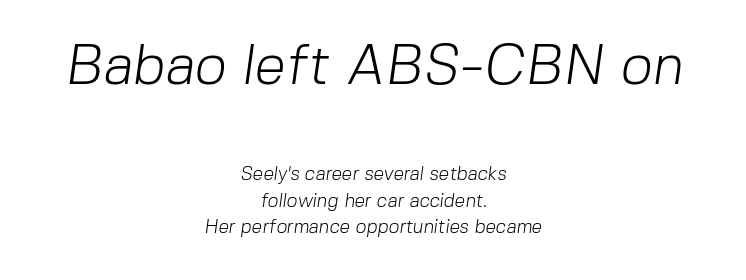
{"serif": "no", "bold": "no", "weight": "light", "width": "normal", "stroke_contrast": "low", "x_height": "medium", "monospaced": "no", "underline": "no", "align": "center", "line_spacing": "normal", "line_spacing_ratio": 1.4, "letter_spacing": "normal", "letter_spacing_em": 0.0, "larger_block": "first", "size_ratio": 2.95, "glyph_px": 56}
